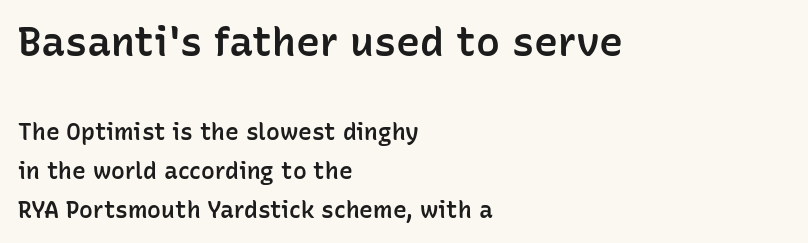
A typesetter would call this zero additional tracking. A fair bit of extra ink — the face is semibold, not bold. No italicization has been applied; the sample stays upright. Line spacing here is normal.
